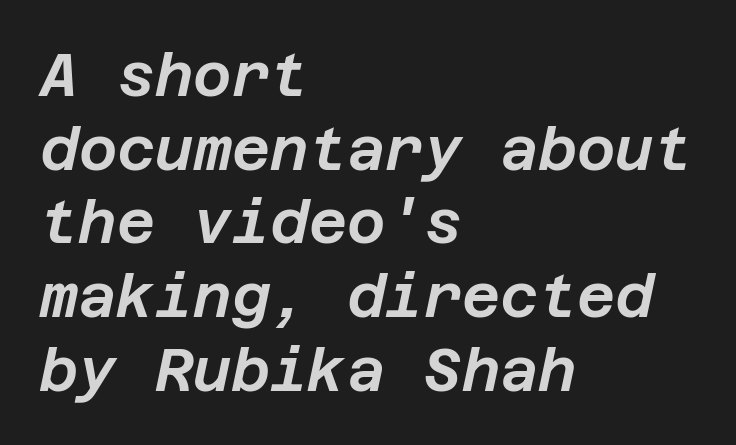
{"italic": "yes", "lean": "right", "slant_degrees": 12, "width": "normal", "stroke_contrast": "low", "x_height": "large", "underline": "no", "align": "left", "line_spacing": "normal", "line_spacing_ratio": 1.25, "letter_spacing": "normal", "letter_spacing_em": 0.0, "glyph_px": 59}
